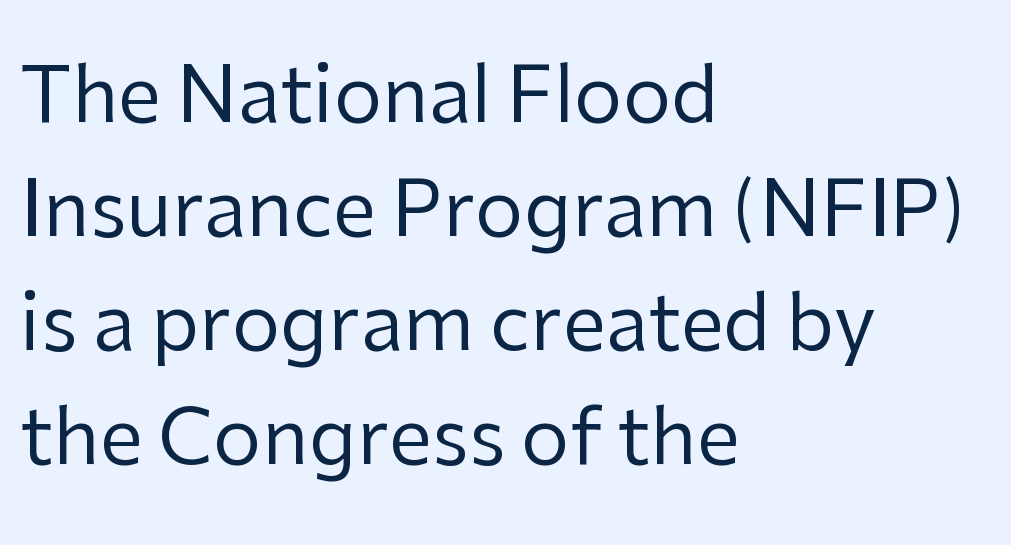
{"serif": "no", "italic": "no", "bold": "no", "weight": "regular", "width": "normal", "stroke_contrast": "low", "x_height": "medium", "monospaced": "no", "underline": "no", "align": "left", "line_spacing": "normal", "line_spacing_ratio": 1.48, "letter_spacing": "normal", "letter_spacing_em": 0.0, "glyph_px": 77}
